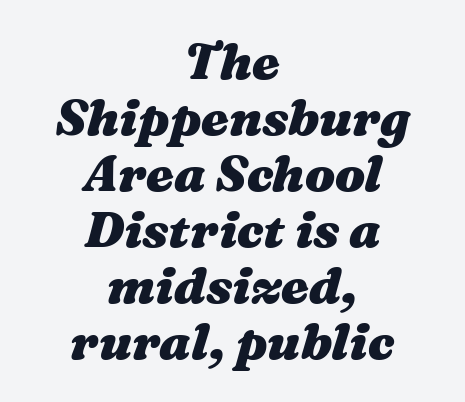
Q: Is the text bold? A: Yes.
Q: Is the text italic (slanted)? A: Yes, it leans right by about 16 degrees.
Q: Is the text underlined? A: No.
Q: How is the paragraph aligned? A: Centered.
Q: Is the spacing between letters normal or unusually wide? A: Normal.
Q: Is the spacing between lines tight, normal or loose? A: Tight.
Q: Width (condensed, normal, or wide)? A: Wide.
Q: Stroke contrast? A: Medium.
Q: x-height? A: Medium.
Q: Monospaced? A: No.
